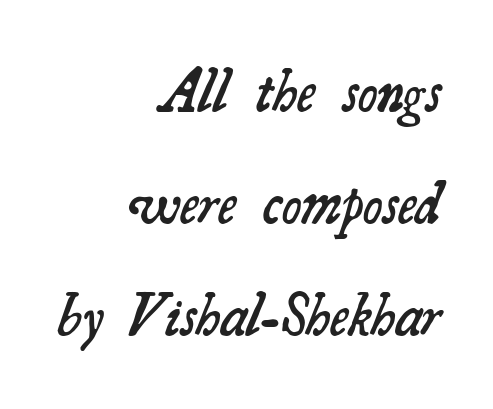
The image shows 59 px semibold serif type; set right-aligned, loose line spacing (1.9x), normal letter spacing, not underlined; medium stroke contrast and a small x-height.
